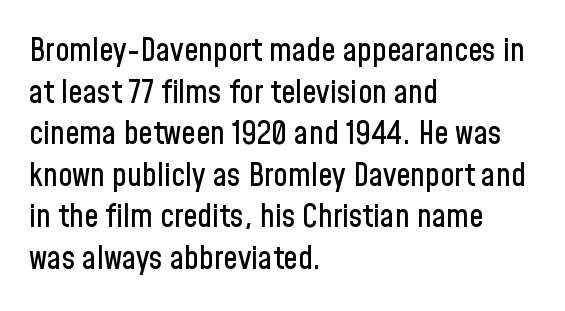
Check the space under the baseline: it is left empty. Nope, no serifs anywhere on these letters. Horizontal alignment here is leftward, the default for most running prose. Tracking value appears to be zero — textbook default spacing.
